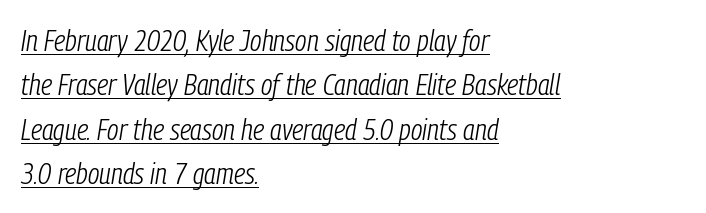
Q: Is the text bold? A: No.
Q: Is the text italic (slanted)? A: Yes, it leans right by about 9 degrees.
Q: Is the text underlined? A: Yes.
Q: How is the paragraph aligned? A: Left-aligned.
Q: Is the spacing between letters normal or unusually wide? A: Normal.
Q: Is the spacing between lines tight, normal or loose? A: Normal.
Q: Width (condensed, normal, or wide)? A: Condensed.
Q: Stroke contrast? A: Low.
Q: x-height? A: Medium.
Q: Monospaced? A: No.
